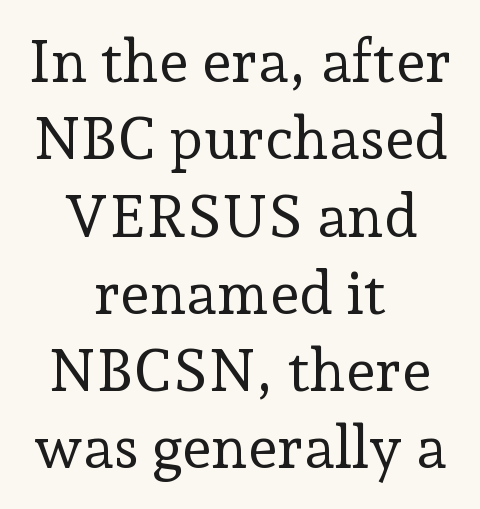
The paragraph shown floats in the horizontal middle. This sample uses an upright cut, with every glyph sitting square on the baseline. In terms of letterspacing, this is plain default setting. Bare-footed words on every line. Leading matches the norm, producing a regular column. The text was rendered using a seriffed face with decorative stroke endings.
